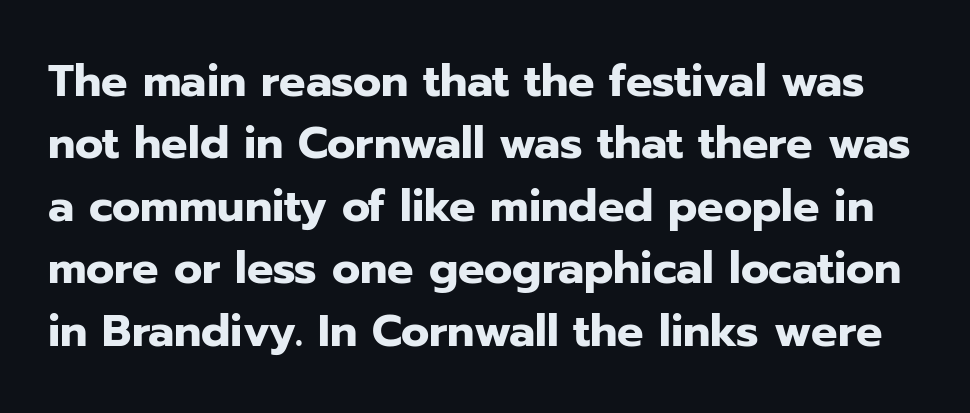
The image shows 44 px heavy sans-serif type, upright; set normal line spacing (1.42x), normal letter spacing, not underlined; low stroke contrast and a medium x-height.
